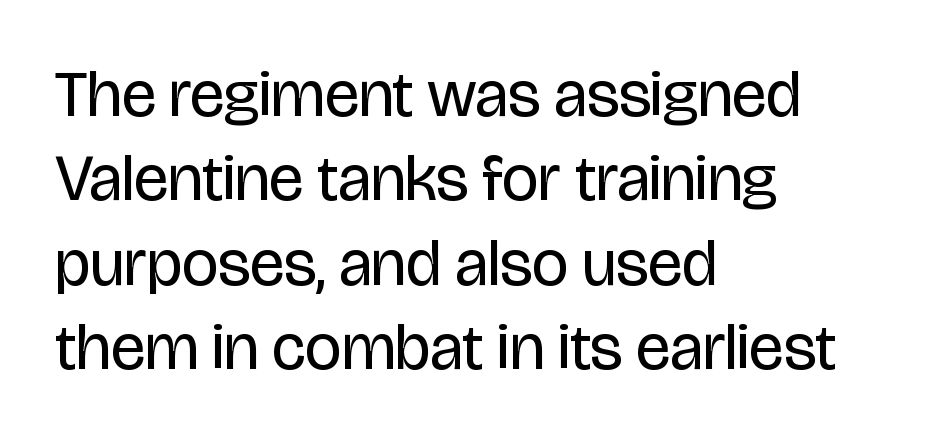
Q: Is the text bold? A: No.
Q: Is the text italic (slanted)? A: No, it is upright.
Q: Is the typeface a serif or a sans-serif typeface? A: Sans-serif.
Q: Is the text underlined? A: No.
Q: How is the paragraph aligned? A: Left-aligned.
Q: Is the spacing between letters normal or unusually wide? A: Normal.
Q: Is the spacing between lines tight, normal or loose? A: Normal.
Q: Width (condensed, normal, or wide)? A: Condensed.
Q: Stroke contrast? A: Low.
Q: x-height? A: Large.
Q: Monospaced? A: No.
